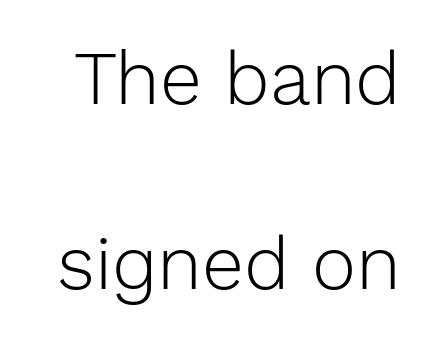
Q: Is the text bold? A: No.
Q: Is the text italic (slanted)? A: No, it is upright.
Q: Is the typeface a serif or a sans-serif typeface? A: Sans-serif.
Q: Is the text underlined? A: No.
Q: Is the spacing between letters normal or unusually wide? A: Normal.
Q: Is the spacing between lines tight, normal or loose? A: Loose.
Q: Width (condensed, normal, or wide)? A: Normal.
Q: x-height? A: Medium.
Q: Monospaced? A: No.
